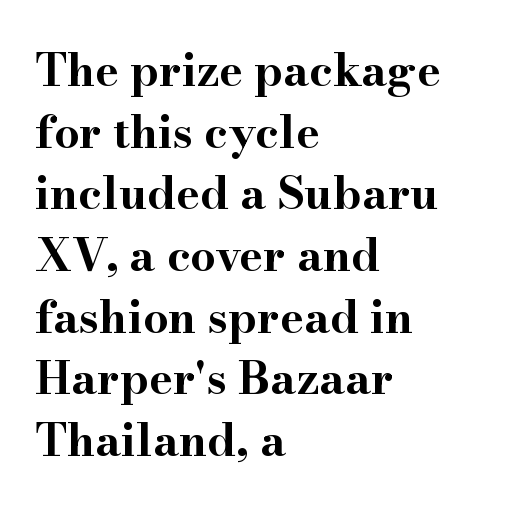
Q: Is the text bold? A: Yes.
Q: Is the text italic (slanted)? A: No, it is upright.
Q: Is the typeface a serif or a sans-serif typeface? A: Serif.
Q: Is the text underlined? A: No.
Q: How is the paragraph aligned? A: Left-aligned.
Q: Is the spacing between letters normal or unusually wide? A: Normal.
Q: Is the spacing between lines tight, normal or loose? A: Normal.
Q: Width (condensed, normal, or wide)? A: Wide.
Q: Stroke contrast? A: High.
Q: x-height? A: Small.
Q: Monospaced? A: No.
